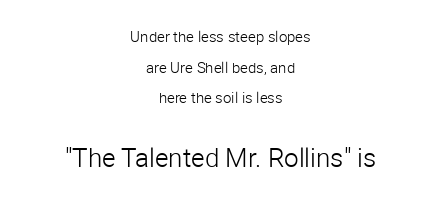
Q: Is the text bold? A: No.
Q: Is the text italic (slanted)? A: No, it is upright.
Q: Is the text underlined? A: No.
Q: How is the paragraph aligned? A: Centered.
Q: Is the spacing between letters normal or unusually wide? A: Normal.
Q: Is the spacing between lines tight, normal or loose? A: Loose.
Q: Which block of text is set in a larger size, the first (top) or the second (bottom)? A: The second (bottom) one.
